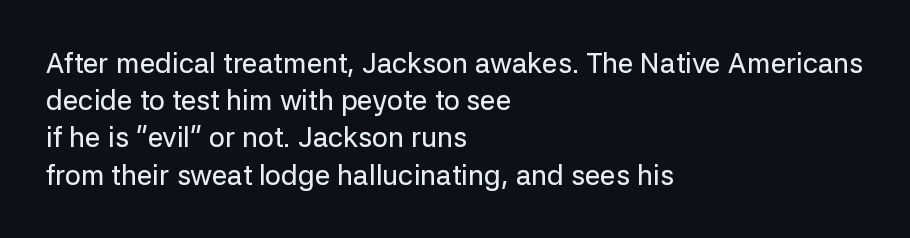
Letterform terminals end flat and unadorned throughout the passage. Upright lettering throughout. A typesetter would call this proportional, since set widths differ per character. Letter spacing: default. The block of text has a typical density, with ordinary space between rows.
